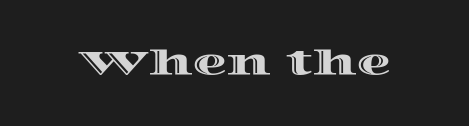
{"italic": "no", "width": "wide", "x_height": "large", "monospaced": "no", "underline": "no", "letter_spacing": "normal", "letter_spacing_em": 0.0, "glyph_px": 34}
